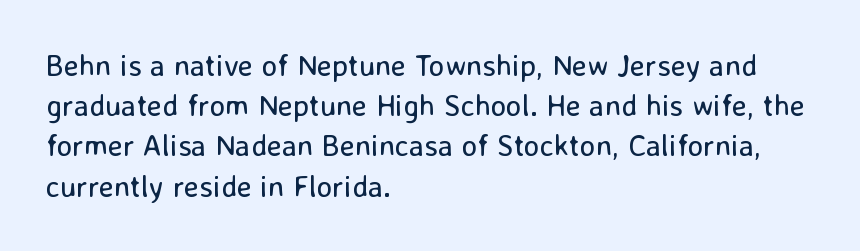
{"serif": "no", "italic": "no", "bold": "no", "weight": "regular", "width": "normal", "stroke_contrast": "low", "x_height": "medium", "monospaced": "no", "underline": "no", "align": "left", "line_spacing": "normal", "line_spacing_ratio": 1.34, "letter_spacing": "normal", "letter_spacing_em": 0.0, "glyph_px": 30}
